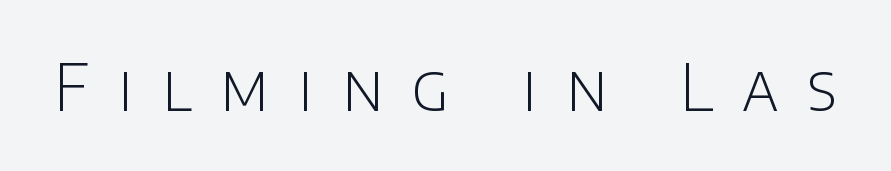
The image shows 64 px light sans-serif type, upright; set unusually wide letter spacing (+0.45 em), not underlined; low stroke contrast and a large x-height.
